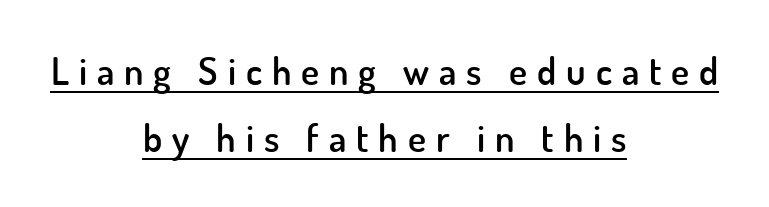
The image shows 38 px semibold sans-serif type, upright; set centered, line spacing 1.77x, unusually wide letter spacing (+0.26 em), underlined; low stroke contrast and a small x-height.
